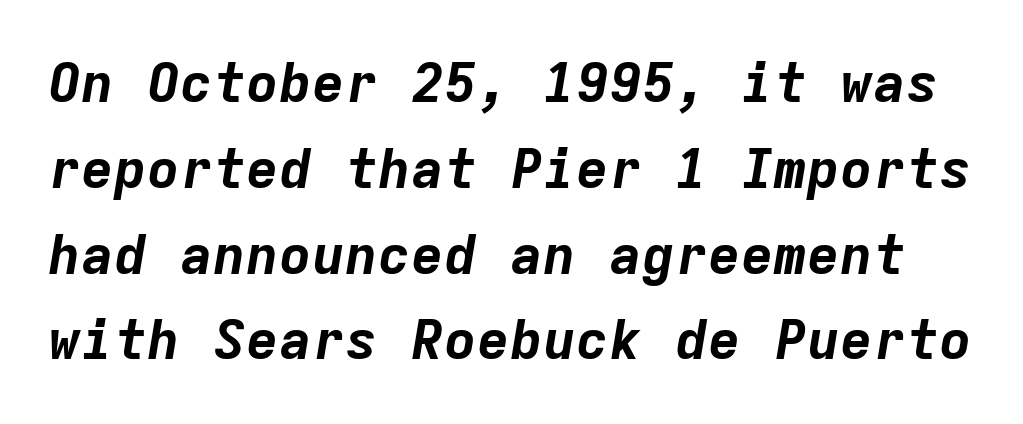
{"italic": "yes", "lean": "right", "slant_degrees": 9, "bold": "yes", "weight": "bold", "width": "normal", "stroke_contrast": "low", "x_height": "medium", "monospaced": "yes", "underline": "no", "line_spacing": "normal", "line_spacing_ratio": 1.56, "letter_spacing": "normal", "letter_spacing_em": 0.0, "glyph_px": 55}
